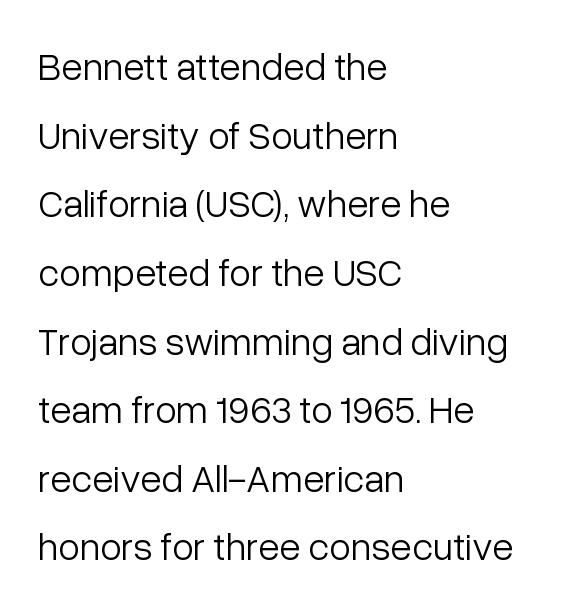
Q: Is the text bold? A: No.
Q: Is the text italic (slanted)? A: No, it is upright.
Q: Is the typeface a serif or a sans-serif typeface? A: Sans-serif.
Q: Is the text underlined? A: No.
Q: How is the paragraph aligned? A: Left-aligned.
Q: Is the spacing between letters normal or unusually wide? A: Normal.
Q: Width (condensed, normal, or wide)? A: Normal.
Q: Stroke contrast? A: Low.
Q: x-height? A: Medium.
Q: Monospaced? A: No.
